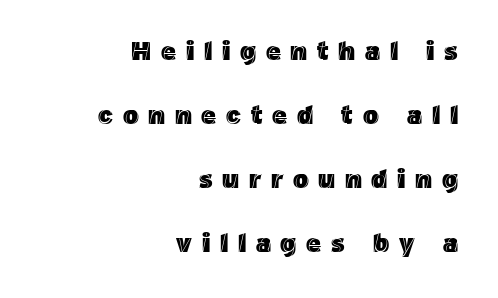
{"italic": "no", "underline": "no", "align": "right", "line_spacing": "loose", "line_spacing_ratio": 2.46, "letter_spacing": "wide", "letter_spacing_em": 0.37, "glyph_px": 26}
